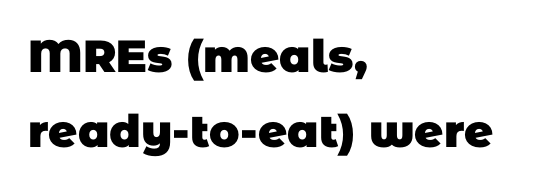
{"serif": "no", "bold": "yes", "weight": "heavy", "width": "normal", "stroke_contrast": "low", "x_height": "large", "monospaced": "no", "underline": "no", "align": "left", "line_spacing": "normal", "line_spacing_ratio": 1.66, "letter_spacing": "normal", "letter_spacing_em": 0.0, "glyph_px": 45}
